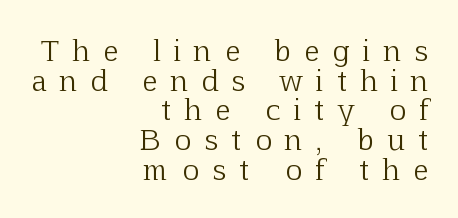
{"serif": "yes", "italic": "no", "bold": "no", "weight": "light", "width": "normal", "stroke_contrast": "low", "x_height": "medium", "monospaced": "no", "underline": "no", "align": "right", "line_spacing": "tight", "line_spacing_ratio": 1.06, "letter_spacing": "wide", "letter_spacing_em": 0.49, "glyph_px": 28}
